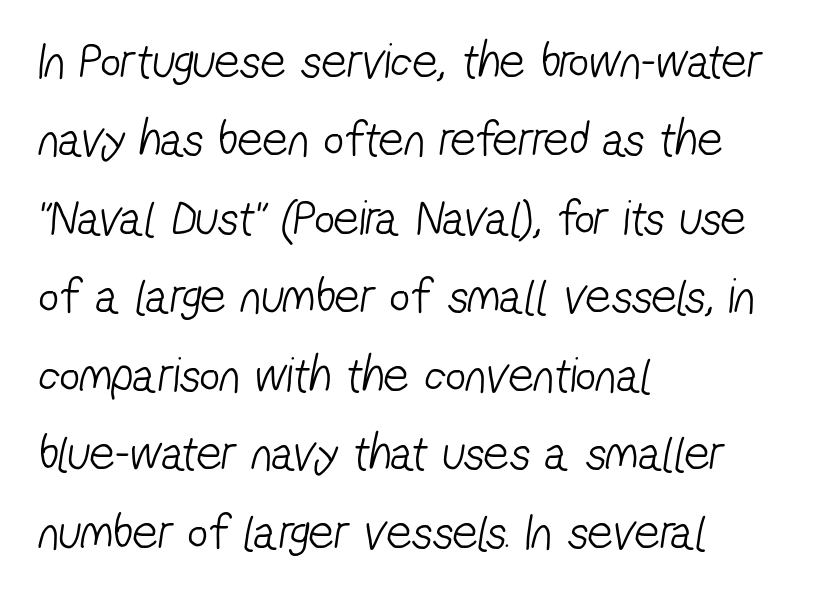
Q: Is the text bold? A: No.
Q: Is the typeface a serif or a sans-serif typeface? A: Sans-serif.
Q: Is the text underlined? A: No.
Q: How is the paragraph aligned? A: Left-aligned.
Q: Is the spacing between letters normal or unusually wide? A: Normal.
Q: Is the spacing between lines tight, normal or loose? A: Normal.
Q: Width (condensed, normal, or wide)? A: Condensed.
Q: Stroke contrast? A: Low.
Q: x-height? A: Medium.
Q: Monospaced? A: No.
